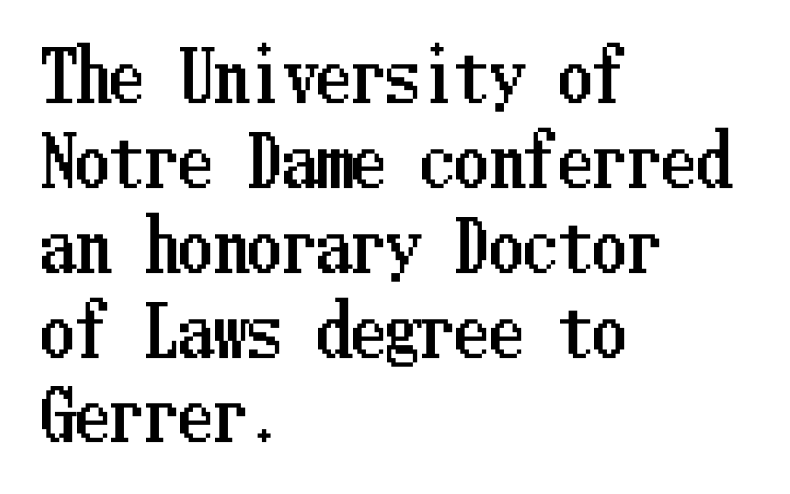
{"italic": "no", "width": "condensed", "stroke_contrast": "low", "x_height": "medium", "underline": "no", "align": "left", "line_spacing_ratio": 1.23, "letter_spacing": "normal", "letter_spacing_em": 0.0, "glyph_px": 69}
